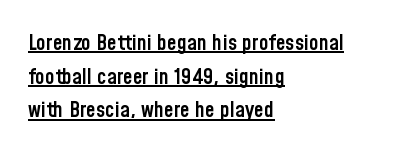
Q: Is the text bold? A: Semi-bold.
Q: Is the text italic (slanted)? A: No, it is upright.
Q: Is the text underlined? A: Yes.
Q: How is the paragraph aligned? A: Left-aligned.
Q: Is the spacing between letters normal or unusually wide? A: Normal.
Q: Is the spacing between lines tight, normal or loose? A: Normal.
